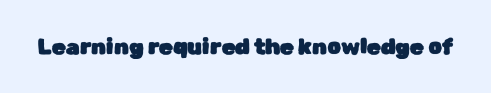
Tall strokes in this sample are plumb rather than angled. Short note: letters normally spaced. Lines of text with bare space underneath.
